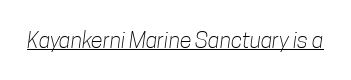
{"bold": "no", "underline": "yes", "letter_spacing": "normal", "letter_spacing_em": 0.0, "glyph_px": 22}
